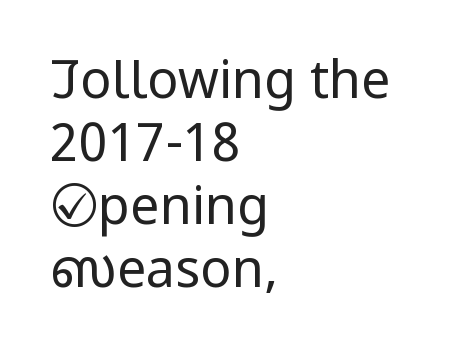
{"serif": "no", "italic": "no", "bold": "no", "weight": "regular", "width": "condensed", "stroke_contrast": "low", "x_height": "large", "monospaced": "no", "underline": "no", "align": "left", "line_spacing_ratio": 1.21, "letter_spacing": "normal", "letter_spacing_em": 0.0, "glyph_px": 52}
